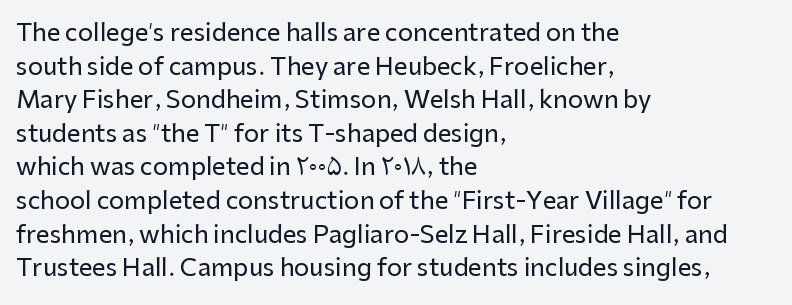
The image shows 24 px text type, upright; set left-aligned, normal line spacing (1.4x), normal letter spacing, not underlined.
